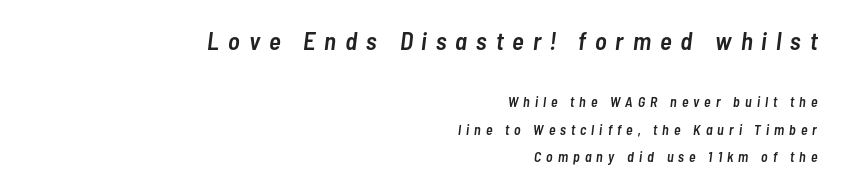
The image shows 25 px text type, italic (leaning right); set right-aligned, loose line spacing (1.94x), unusually wide letter spacing (+0.36 em), not underlined; the first (top) block is 1.79x larger.
